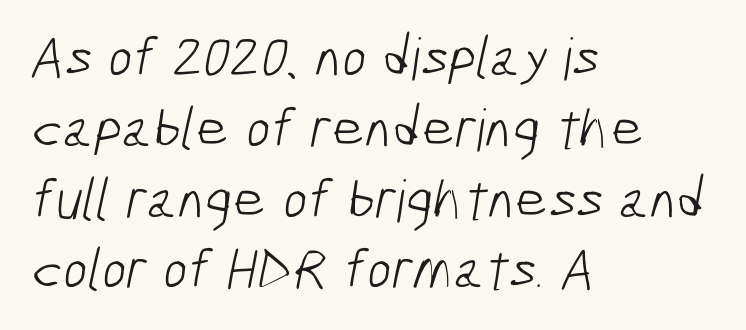
{"serif": "no", "bold": "no", "weight": "light", "width": "condensed", "stroke_contrast": "low", "x_height": "medium", "monospaced": "no", "underline": "no", "align": "left", "line_spacing_ratio": 1.22, "letter_spacing": "normal", "letter_spacing_em": 0.0, "glyph_px": 58}
